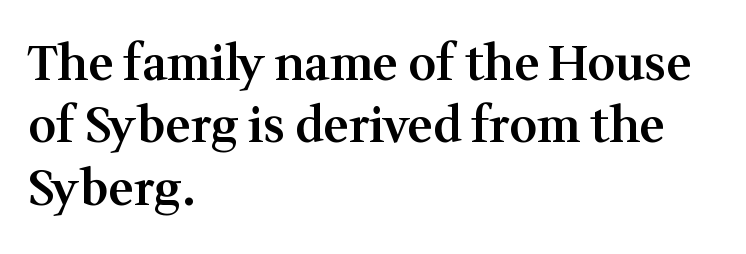
Moderately thickened strokes mark this as semibold type. This sample uses plain, unmodified letter spacing. This sample keeps an unexceptional amount of space between lines. Do the characters align in a grid? No, the font is proportional.
